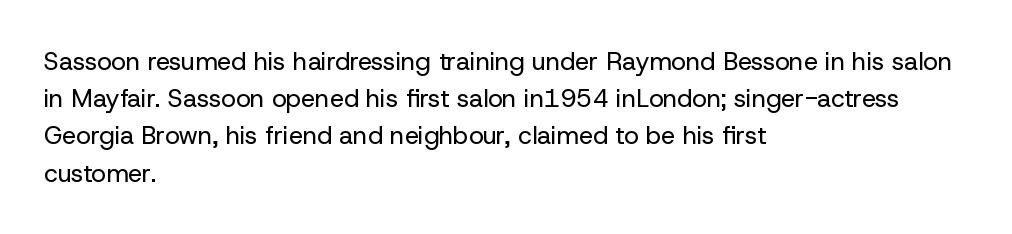
Each new line begins a customary step beneath the previous one. In CSS terms this would be text-align: left. Every character sits straight up, as roman type does. Inter-character spacing is left at the font's built-in metrics.
